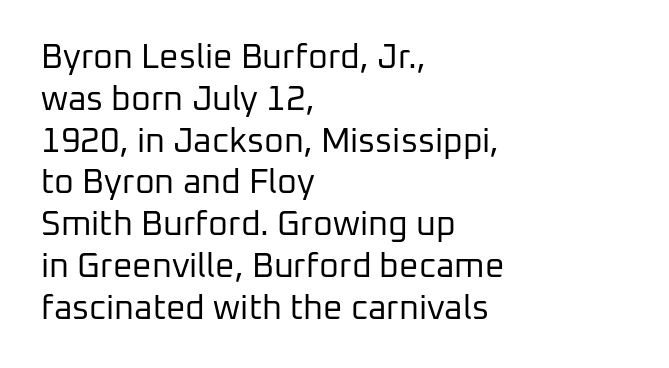
{"serif": "no", "italic": "no", "bold": "no", "weight": "regular", "width": "normal", "stroke_contrast": "low", "x_height": "medium", "monospaced": "no", "underline": "no", "align": "left", "line_spacing_ratio": 1.23, "letter_spacing": "normal", "letter_spacing_em": 0.0, "glyph_px": 34}
